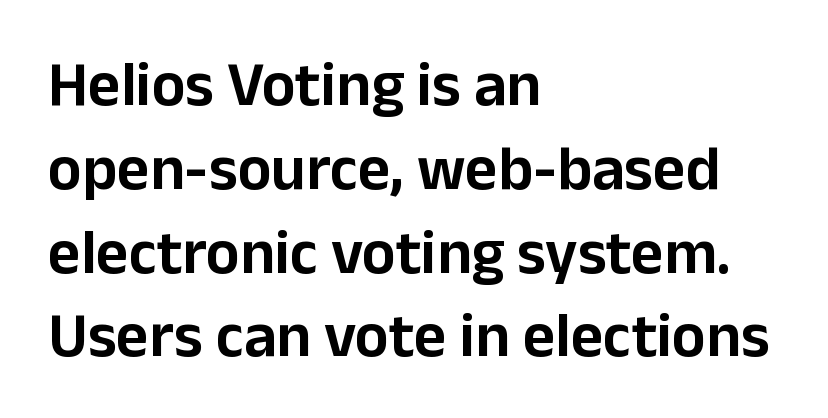
The image shows 63 px sans-serif type, upright; set left-aligned, normal line spacing (1.33x), normal letter spacing, not underlined; low stroke contrast and a medium x-height.
